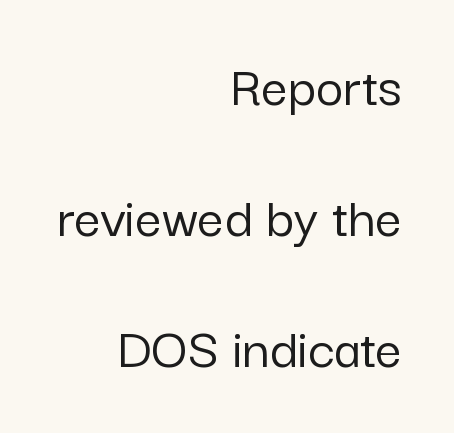
The image shows 59 px sans-serif type, upright; set right-aligned, loose line spacing (2.22x), normal letter spacing, not underlined; low stroke contrast and a medium x-height.
